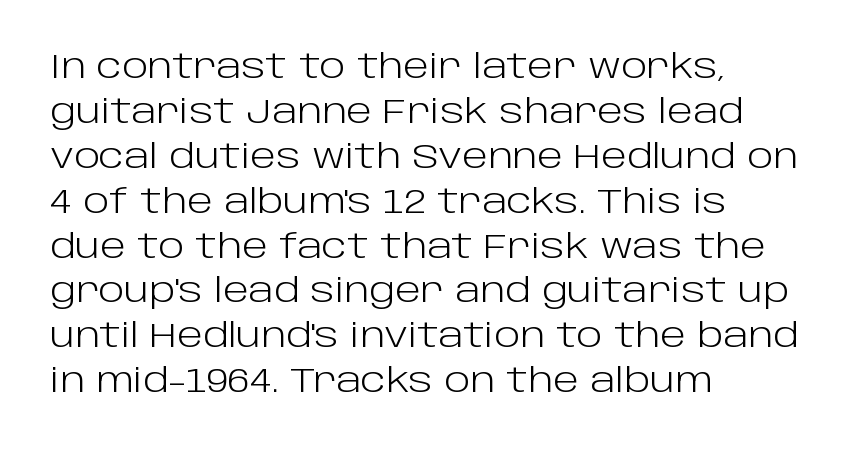
Descenders are the only things crossing below the line. Between one letter and the next there's only the usual sliver of space. Type style note: lacks serifs. Varying glyph widths throughout — classic text-font behaviour. Horizontally, the lines are justified to the leading edge only. Is this a heavy cut? Hardly; it is regular or lighter.
